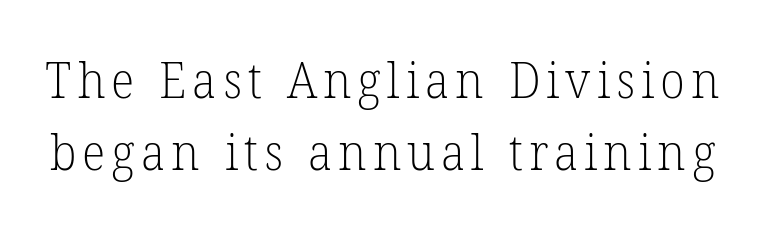
{"serif": "yes", "bold": "no", "weight": "light", "width": "normal", "stroke_contrast": "low", "x_height": "medium", "monospaced": "no", "underline": "no", "line_spacing": "normal", "line_spacing_ratio": 1.45, "glyph_px": 50}
